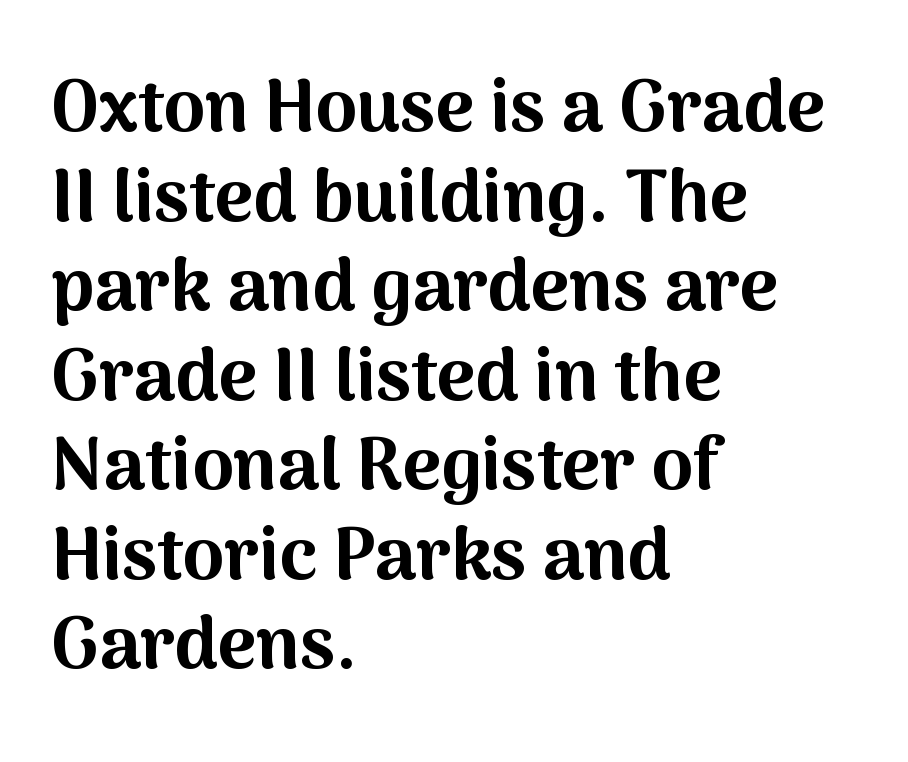
{"serif": "no", "italic": "no", "bold": "yes", "weight": "bold", "width": "normal", "stroke_contrast": "medium", "x_height": "medium", "monospaced": "no", "underline": "no", "align": "left", "line_spacing_ratio": 1.21, "letter_spacing": "normal", "letter_spacing_em": 0.0, "glyph_px": 74}
